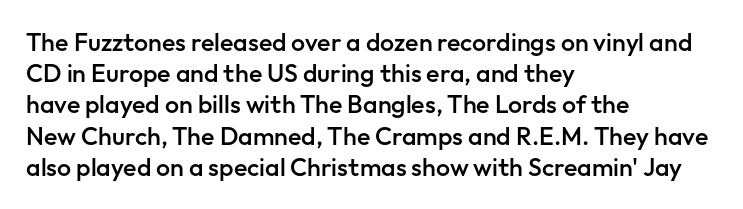
The image shows 25 px text type, upright; set left-aligned, normal line spacing (1.25x), normal letter spacing, not underlined.
